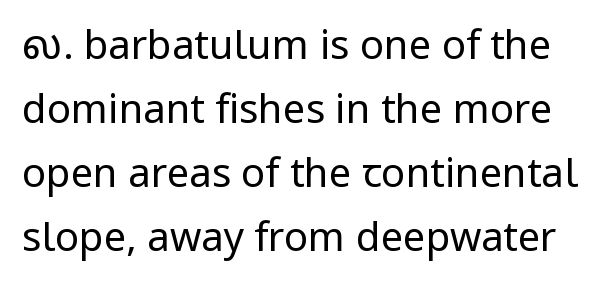
The image shows 40 px regular-weight sans-serif type, upright; set normal line spacing (1.6x), normal letter spacing, not underlined; low stroke contrast and a medium x-height.
